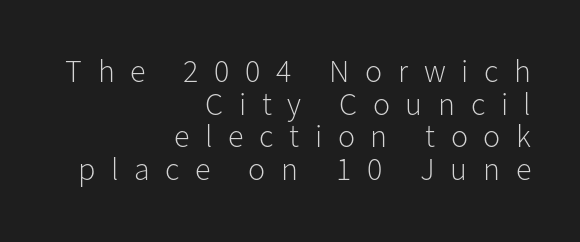
Q: Is the text bold? A: No.
Q: Is the text italic (slanted)? A: No, it is upright.
Q: Is the typeface a serif or a sans-serif typeface? A: Sans-serif.
Q: Is the text underlined? A: No.
Q: How is the paragraph aligned? A: Right-aligned.
Q: Is the spacing between letters normal or unusually wide? A: Unusually wide.
Q: Is the spacing between lines tight, normal or loose? A: Tight.
Q: Width (condensed, normal, or wide)? A: Normal.
Q: Stroke contrast? A: Low.
Q: x-height? A: Medium.
Q: Monospaced? A: No.
